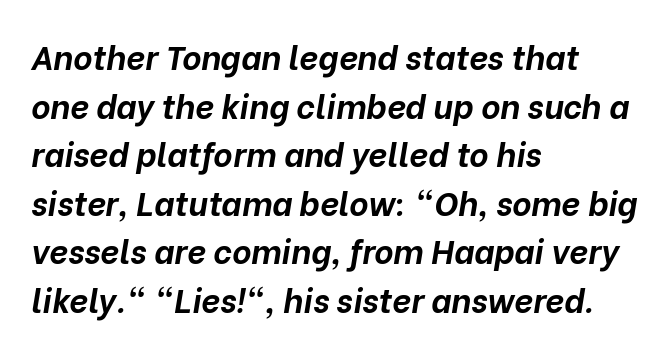
Q: Is the text bold? A: Yes.
Q: Is the text italic (slanted)? A: Yes, it leans right by about 10 degrees.
Q: Is the text underlined? A: No.
Q: How is the paragraph aligned? A: Left-aligned.
Q: Is the spacing between letters normal or unusually wide? A: Normal.
Q: Is the spacing between lines tight, normal or loose? A: Normal.
Q: Width (condensed, normal, or wide)? A: Normal.
Q: Stroke contrast? A: Low.
Q: x-height? A: Medium.
Q: Monospaced? A: No.
